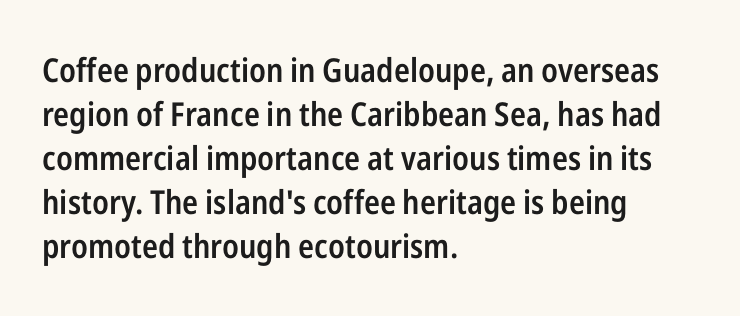
These lines are rendered in a variable-pitch font. Caption: standard tracking, unaltered. Check the space under the baseline: it is left empty. This sample uses an upright cut, with every glyph sitting square on the baseline.
